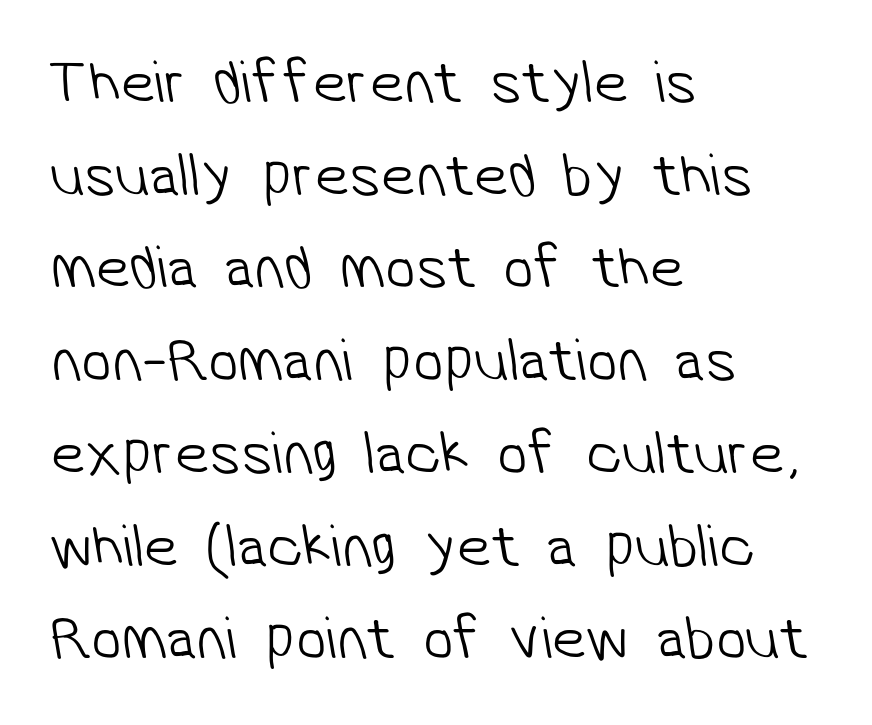
The image shows 61 px light sans-serif type; set left-aligned, normal line spacing (1.52x), normal letter spacing, not underlined; low stroke contrast and a medium x-height.
